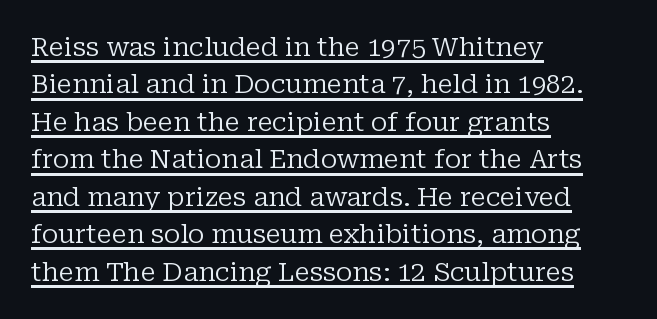
Q: Is the text bold? A: No.
Q: Is the text italic (slanted)? A: No, it is upright.
Q: Is the text underlined? A: Yes.
Q: How is the paragraph aligned? A: Left-aligned.
Q: Is the spacing between letters normal or unusually wide? A: Normal.
Q: Is the spacing between lines tight, normal or loose? A: Normal.
